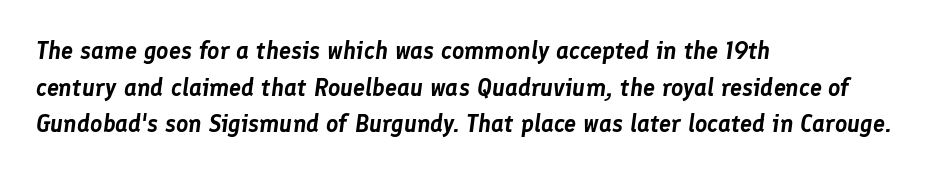
Slanted lettering throughout. A typesetter would call this zero additional tracking. Vertical spacing — default. Type without underlining.
